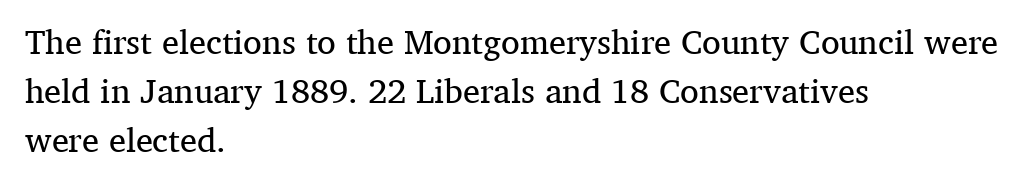
Q: Is the text bold? A: No.
Q: Is the text italic (slanted)? A: No, it is upright.
Q: Is the typeface a serif or a sans-serif typeface? A: Serif.
Q: Is the text underlined? A: No.
Q: How is the paragraph aligned? A: Left-aligned.
Q: Is the spacing between letters normal or unusually wide? A: Normal.
Q: Is the spacing between lines tight, normal or loose? A: Normal.
Q: Width (condensed, normal, or wide)? A: Normal.
Q: Stroke contrast? A: Medium.
Q: x-height? A: Medium.
Q: Monospaced? A: No.
